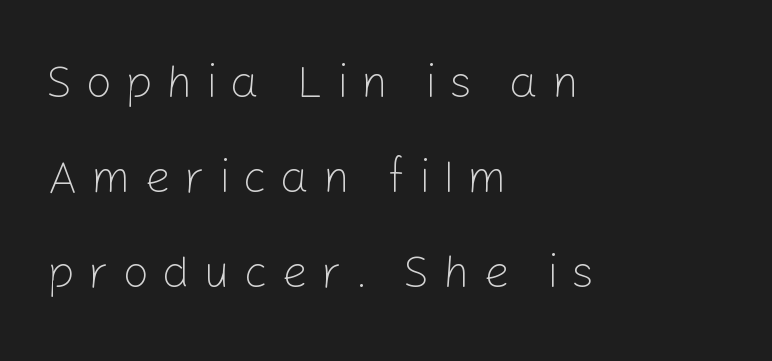
Q: Is the text bold? A: No.
Q: Is the text italic (slanted)? A: No, it is upright.
Q: Is the typeface a serif or a sans-serif typeface? A: Sans-serif.
Q: Is the text underlined? A: No.
Q: How is the paragraph aligned? A: Left-aligned.
Q: Is the spacing between letters normal or unusually wide? A: Unusually wide.
Q: Is the spacing between lines tight, normal or loose? A: Loose.
Q: Width (condensed, normal, or wide)? A: Normal.
Q: Stroke contrast? A: Low.
Q: x-height? A: Medium.
Q: Monospaced? A: No.
